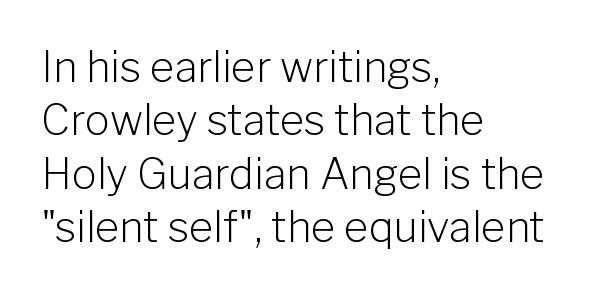
Q: Is the text bold? A: No.
Q: Is the text italic (slanted)? A: No, it is upright.
Q: Is the typeface a serif or a sans-serif typeface? A: Sans-serif.
Q: Is the text underlined? A: No.
Q: How is the paragraph aligned? A: Left-aligned.
Q: Is the spacing between letters normal or unusually wide? A: Normal.
Q: Is the spacing between lines tight, normal or loose? A: Normal.
Q: Width (condensed, normal, or wide)? A: Normal.
Q: Stroke contrast? A: Low.
Q: x-height? A: Medium.
Q: Monospaced? A: No.
